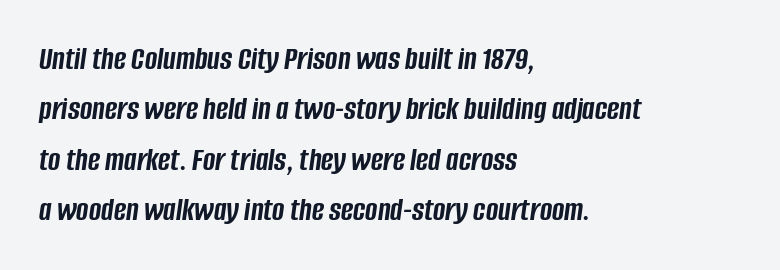
The baseline area is clear. Regular leading. Tall strokes in this sample are angled rather than plumb. Honestly, the letter spacing is just normal — you wouldn't notice it.
